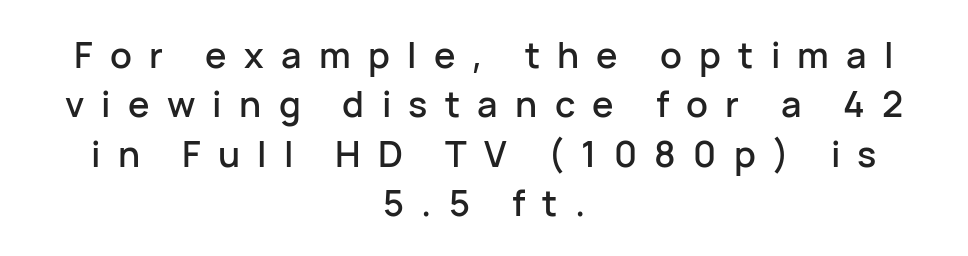
Letterform terminals end flat and unadorned throughout the passage. Do the letters lean? They stand straight. Descender tails drop into unmarked territory. The tracking jumps out immediately: characters are airy and widely separated. The rendering uses natural spacing where letterforms have individual widths. This sample is center-justified, so both line endings float freely.
